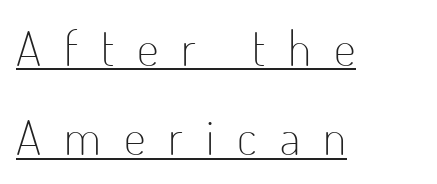
Which margin do the lines hug? The left one — the right edge is uneven. Compared with undecorated copy, this sample adds a rule below the words. Is the type heavy? It reads as light-to-regular instead. A typesetter would call this proportional, since set widths differ per character. The lettering holds an erect, upright posture throughout.
